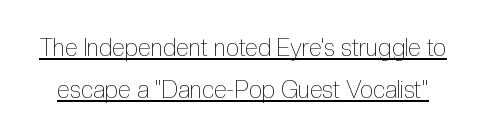
{"italic": "no", "bold": "no", "underline": "yes", "line_spacing_ratio": 1.75, "letter_spacing": "normal", "letter_spacing_em": 0.0, "glyph_px": 24}
